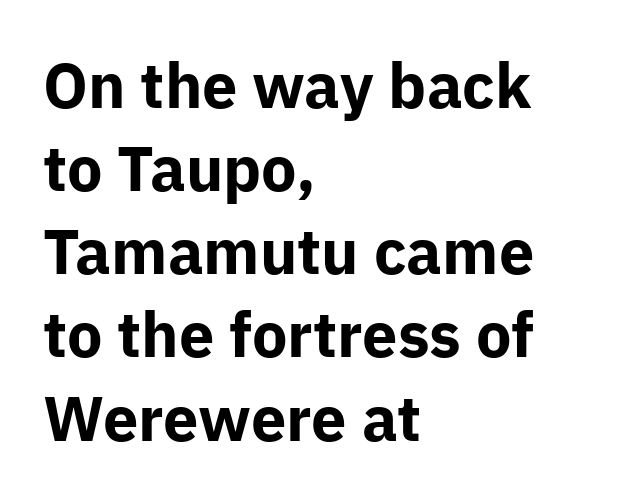
{"serif": "no", "italic": "no", "bold": "yes", "weight": "bold", "width": "normal", "stroke_contrast": "low", "x_height": "medium", "monospaced": "no", "underline": "no", "align": "left", "line_spacing": "normal", "line_spacing_ratio": 1.32, "letter_spacing": "normal", "letter_spacing_em": 0.0, "glyph_px": 63}
